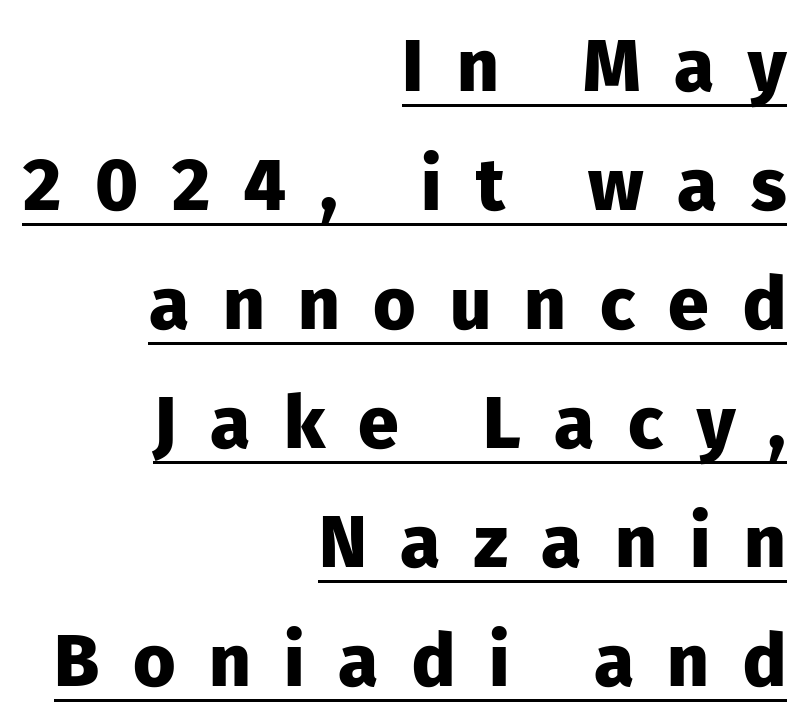
Q: Is the text bold? A: Yes.
Q: Is the text italic (slanted)? A: No, it is upright.
Q: Is the typeface a serif or a sans-serif typeface? A: Sans-serif.
Q: Is the text underlined? A: Yes.
Q: How is the paragraph aligned? A: Right-aligned.
Q: Is the spacing between letters normal or unusually wide? A: Unusually wide.
Q: Is the spacing between lines tight, normal or loose? A: Normal.
Q: Width (condensed, normal, or wide)? A: Normal.
Q: Stroke contrast? A: Low.
Q: x-height? A: Medium.
Q: Monospaced? A: No.
